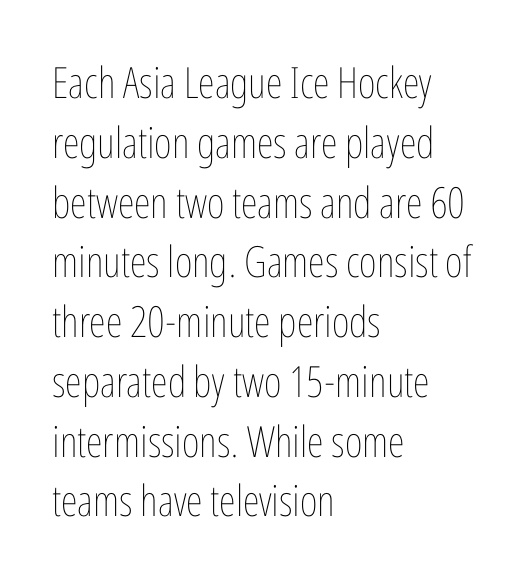
Q: Is the text bold? A: No.
Q: Is the text italic (slanted)? A: No, it is upright.
Q: Is the text underlined? A: No.
Q: How is the paragraph aligned? A: Left-aligned.
Q: Is the spacing between letters normal or unusually wide? A: Normal.
Q: Is the spacing between lines tight, normal or loose? A: Normal.
Q: Width (condensed, normal, or wide)? A: Condensed.
Q: Stroke contrast? A: Low.
Q: x-height? A: Medium.
Q: Monospaced? A: No.
